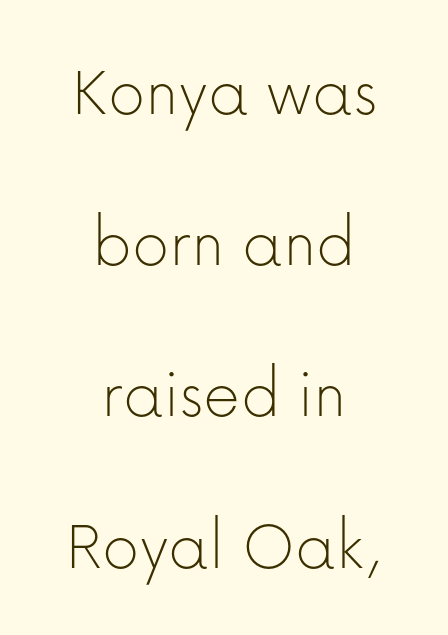
The letters look calm and open, with moderate or lighter stems. Do the characters align in a grid? No, the font is proportional. Honestly, the rows look like they've been pulled way apart. Descender tails drop into unmarked territory.
